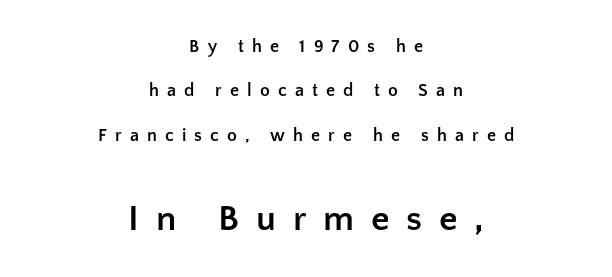
Nobody drew a line under any word here. Line spacing here is loose. The letters advance in unequal steps, a hallmark of proportional type. It's the straight-up-and-down kind of type. Grotesque or geometric, the face here clearly has no serifs. Is the block centered? Yes — each line is placed symmetrically about the middle.
